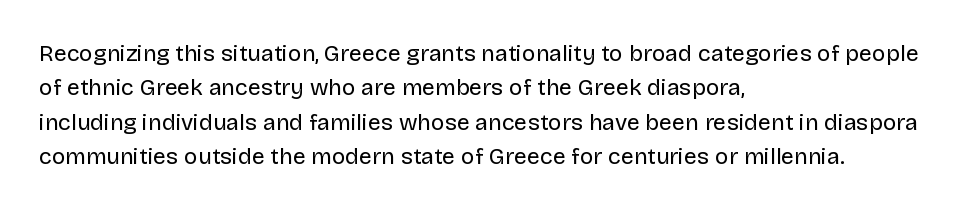
Q: Is the text bold? A: No.
Q: Is the text italic (slanted)? A: No, it is upright.
Q: Is the text underlined? A: No.
Q: How is the paragraph aligned? A: Left-aligned.
Q: Is the spacing between letters normal or unusually wide? A: Normal.
Q: Is the spacing between lines tight, normal or loose? A: Normal.
